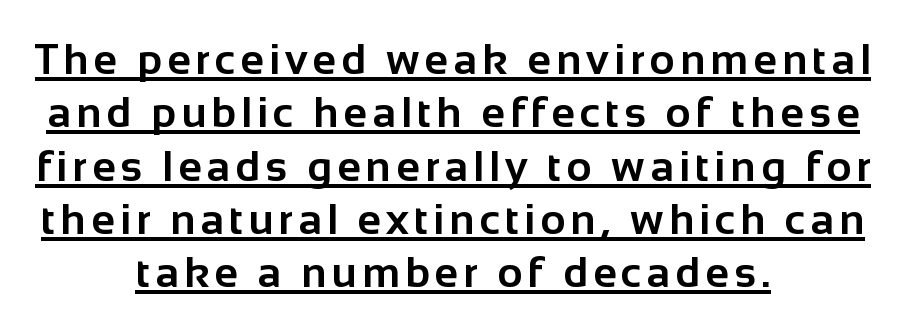
{"serif": "no", "italic": "no", "bold": "yes", "weight": "bold", "width": "normal", "stroke_contrast": "low", "x_height": "medium", "monospaced": "no", "underline": "yes", "align": "center", "line_spacing_ratio": 1.24, "glyph_px": 43}
